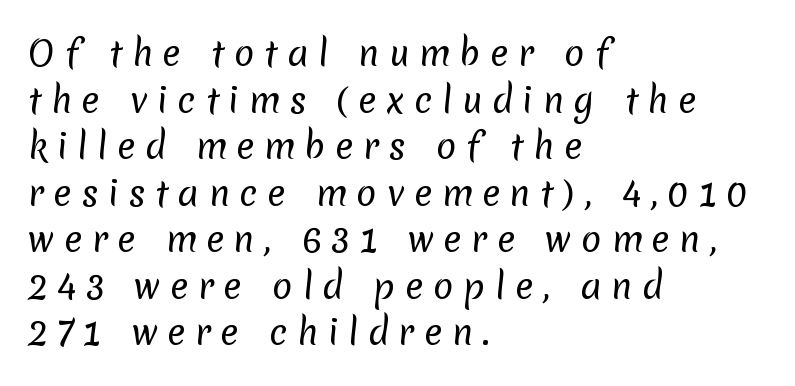
In terms of leading, this rendering sits right in the middle. These lines stack with their left ends in a neat column. The rendering uses natural spacing where letterforms have individual widths. Loose tracking; the words dissolve into strings of separated letters. The typeface chosen for these lines omits serifs. Counters stay open thanks to moderate or lighter strokes.
